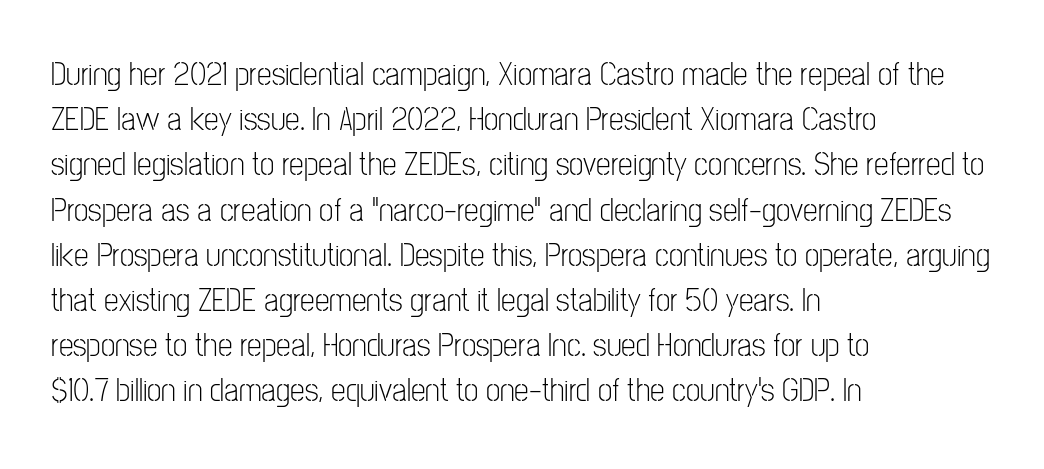
Q: Is the text bold? A: No.
Q: Is the text italic (slanted)? A: No, it is upright.
Q: Is the typeface a serif or a sans-serif typeface? A: Sans-serif.
Q: Is the text underlined? A: No.
Q: How is the paragraph aligned? A: Left-aligned.
Q: Is the spacing between letters normal or unusually wide? A: Normal.
Q: Is the spacing between lines tight, normal or loose? A: Normal.
Q: Width (condensed, normal, or wide)? A: Condensed.
Q: Stroke contrast? A: Low.
Q: x-height? A: Medium.
Q: Monospaced? A: No.
